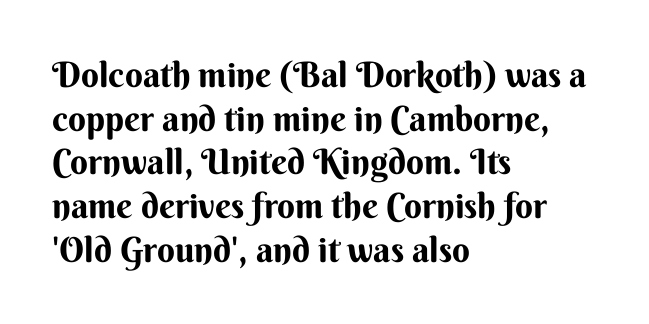
{"serif": "no", "italic": "no", "bold": "yes", "weight": "bold", "width": "normal", "stroke_contrast": "medium", "x_height": "small", "monospaced": "no", "underline": "no", "align": "left", "line_spacing": "normal", "line_spacing_ratio": 1.25, "letter_spacing": "normal", "letter_spacing_em": 0.0, "glyph_px": 35}
